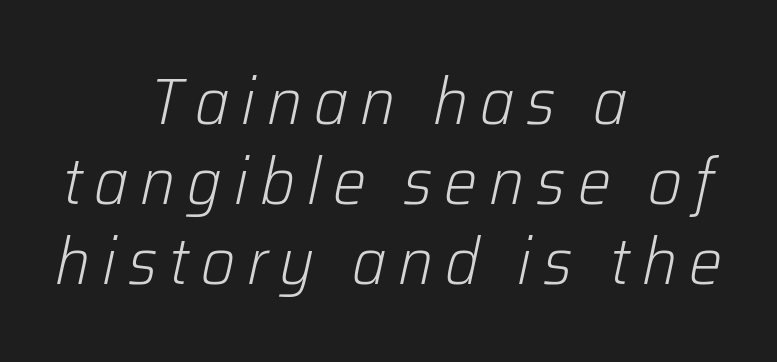
{"italic": "yes", "lean": "right", "slant_degrees": 12, "bold": "no", "weight": "light", "width": "normal", "stroke_contrast": "low", "x_height": "medium", "monospaced": "no", "underline": "no", "align": "center", "line_spacing_ratio": 1.21, "glyph_px": 66}
